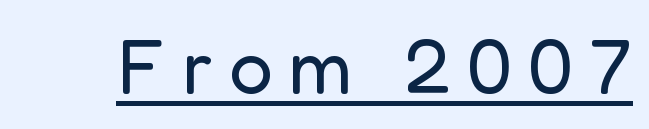
Q: Is the text bold? A: No.
Q: Is the text italic (slanted)? A: No, it is upright.
Q: Is the typeface a serif or a sans-serif typeface? A: Sans-serif.
Q: Is the text underlined? A: Yes.
Q: Is the spacing between letters normal or unusually wide? A: Unusually wide.
Q: Width (condensed, normal, or wide)? A: Normal.
Q: Stroke contrast? A: Low.
Q: x-height? A: Medium.
Q: Monospaced? A: No.
